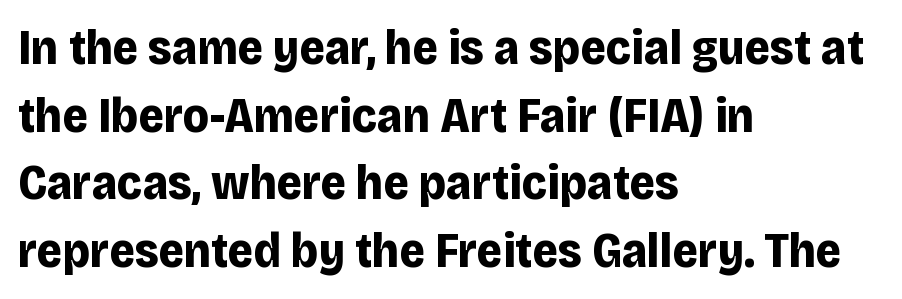
{"serif": "no", "italic": "no", "bold": "yes", "weight": "bold", "width": "normal", "stroke_contrast": "low", "x_height": "large", "monospaced": "no", "underline": "no", "align": "left", "line_spacing": "normal", "line_spacing_ratio": 1.38, "letter_spacing": "normal", "letter_spacing_em": 0.0, "glyph_px": 49}
